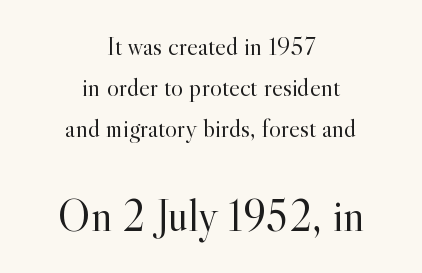
Q: Is the text bold? A: No.
Q: Is the text italic (slanted)? A: No, it is upright.
Q: Is the typeface a serif or a sans-serif typeface? A: Serif.
Q: Is the text underlined? A: No.
Q: How is the paragraph aligned? A: Centered.
Q: Is the spacing between letters normal or unusually wide? A: Normal.
Q: Is the spacing between lines tight, normal or loose? A: Normal.
Q: Which block of text is set in a larger size, the first (top) or the second (bottom)? A: The second (bottom) one.
Q: Width (condensed, normal, or wide)? A: Normal.
Q: x-height? A: Small.
Q: Monospaced? A: No.
